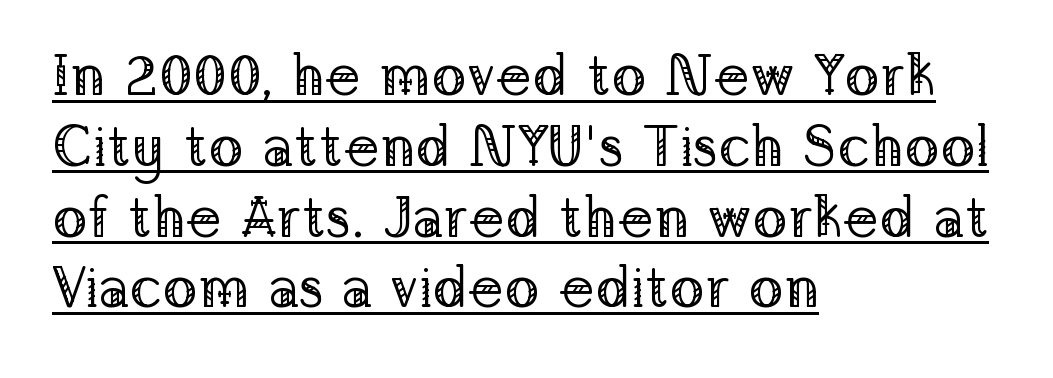
Q: Is the text bold? A: No.
Q: Is the text italic (slanted)? A: No, it is upright.
Q: Is the typeface a serif or a sans-serif typeface? A: Serif.
Q: Is the text underlined? A: Yes.
Q: How is the paragraph aligned? A: Left-aligned.
Q: Is the spacing between letters normal or unusually wide? A: Normal.
Q: Width (condensed, normal, or wide)? A: Normal.
Q: Stroke contrast? A: Low.
Q: x-height? A: Medium.
Q: Monospaced? A: No.
